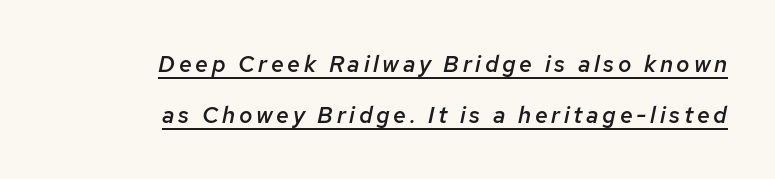
{"italic": "yes", "lean": "right", "slant_degrees": 12, "bold": "semi", "underline": "yes", "align": "right", "line_spacing": "loose", "line_spacing_ratio": 2.21, "glyph_px": 23}
